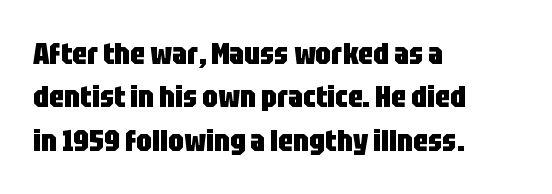
Posture: straight, roman, zero tilt. On the weight axis this lands at bold, roughly 700. The rendering uses a moderate line-height, typical for paragraphs. These lines are rendered in a variable-pitch font. These lines are set flush left with a ragged right edge. The space directly below the letters is spotless.
